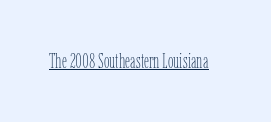
Between one letter and the next there's only the usual sliver of space. A roman cut, with each character standing at attention. The rendered words wear a rule along their underside. Heaviness? Minimal to ordinary, like unemphasized prose.
